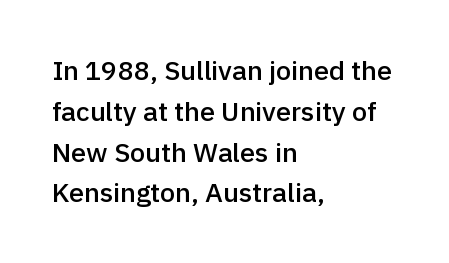
The image shows 27 px text type, upright; set left-aligned, normal line spacing (1.51x), normal letter spacing, not underlined.
